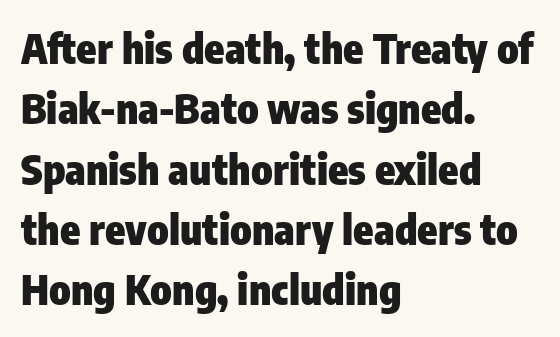
The image shows 41 px heavy, condensed sans-serif type, upright; set left-aligned, normal line spacing (1.47x), normal letter spacing, not underlined; low stroke contrast and a medium x-height.
